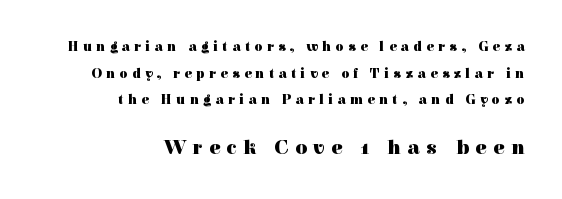
Q: Is the text bold? A: Yes.
Q: Is the text italic (slanted)? A: No, it is upright.
Q: Is the text underlined? A: No.
Q: How is the paragraph aligned? A: Right-aligned.
Q: Is the spacing between letters normal or unusually wide? A: Unusually wide.
Q: Is the spacing between lines tight, normal or loose? A: Loose.
Q: Which block of text is set in a larger size, the first (top) or the second (bottom)? A: The second (bottom) one.
